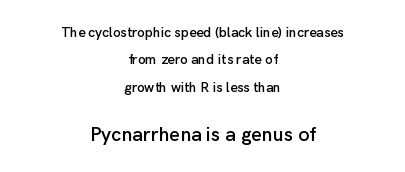
Q: Is the text italic (slanted)? A: No, it is upright.
Q: Is the text underlined? A: No.
Q: How is the paragraph aligned? A: Centered.
Q: Is the spacing between letters normal or unusually wide? A: Normal.
Q: Is the spacing between lines tight, normal or loose? A: Loose.
Q: Which block of text is set in a larger size, the first (top) or the second (bottom)? A: The second (bottom) one.
